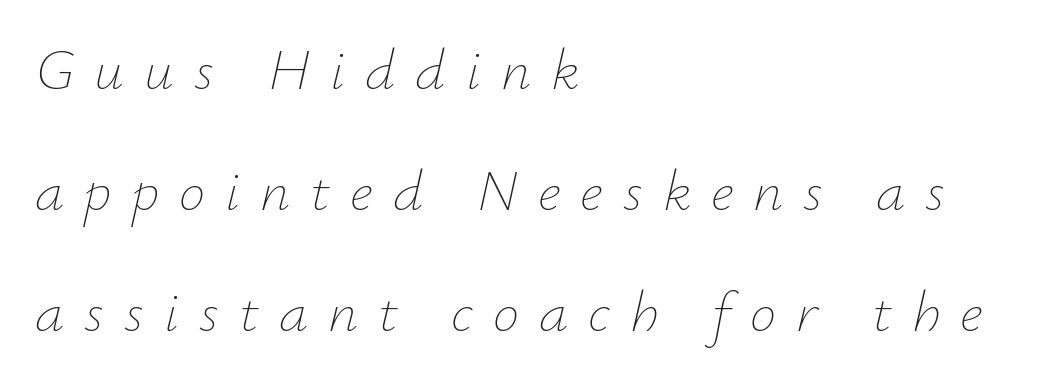
The image shows 59 px thin type, italic (leaning right); set left-aligned, loose line spacing (2.05x), unusually wide letter spacing (+0.34 em), not underlined; low stroke contrast and a small x-height.
